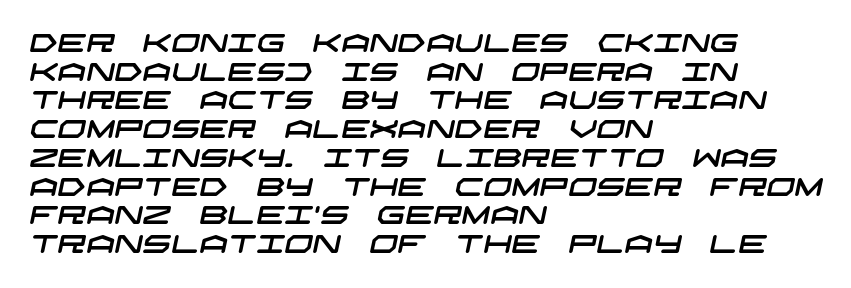
{"underline": "no", "align": "left", "line_spacing": "tight", "line_spacing_ratio": 1.15, "letter_spacing": "normal", "letter_spacing_em": 0.0, "glyph_px": 25}
